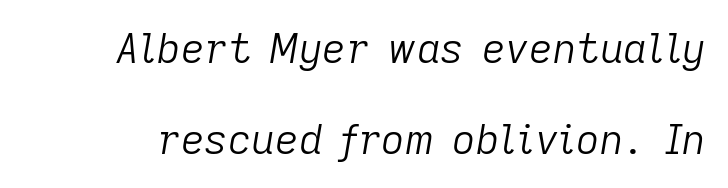
Q: Is the text bold? A: No.
Q: Is the text italic (slanted)? A: Yes, it leans right by about 9 degrees.
Q: Is the text underlined? A: No.
Q: Is the spacing between letters normal or unusually wide? A: Normal.
Q: Is the spacing between lines tight, normal or loose? A: Loose.
Q: Width (condensed, normal, or wide)? A: Normal.
Q: Stroke contrast? A: Low.
Q: x-height? A: Medium.
Q: Monospaced? A: No.
